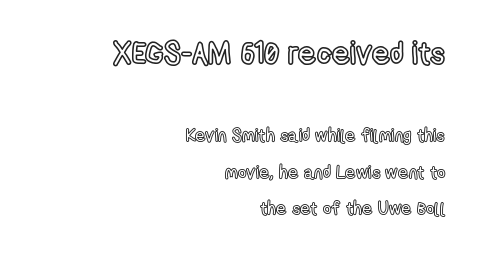
The image shows 31 px condensed type, upright; set right-aligned, loose line spacing (2.04x), normal letter spacing, not underlined; the first (top) block is 1.72x larger; a medium x-height.
